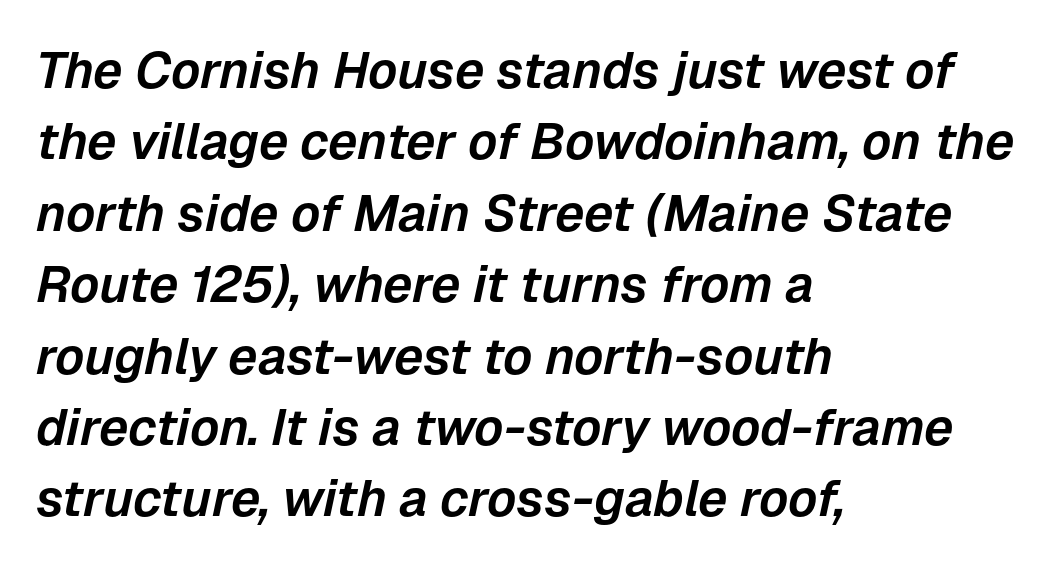
The image shows 51 px text type, italic (leaning right); set left-aligned, normal line spacing (1.4x), normal letter spacing, not underlined; low stroke contrast and a medium x-height.
